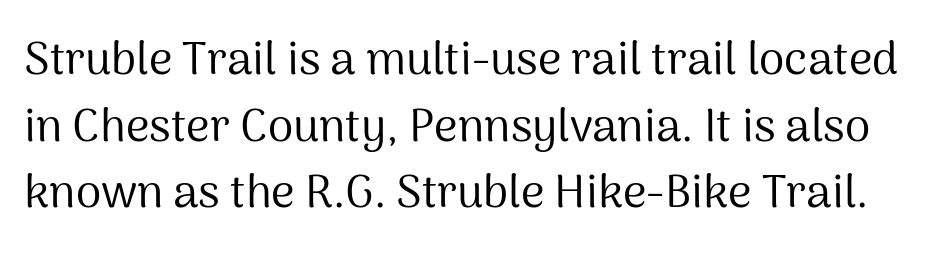
The image shows 46 px regular-weight sans-serif type, upright; set normal line spacing (1.45x), normal letter spacing, not underlined; medium stroke contrast and a medium x-height.
